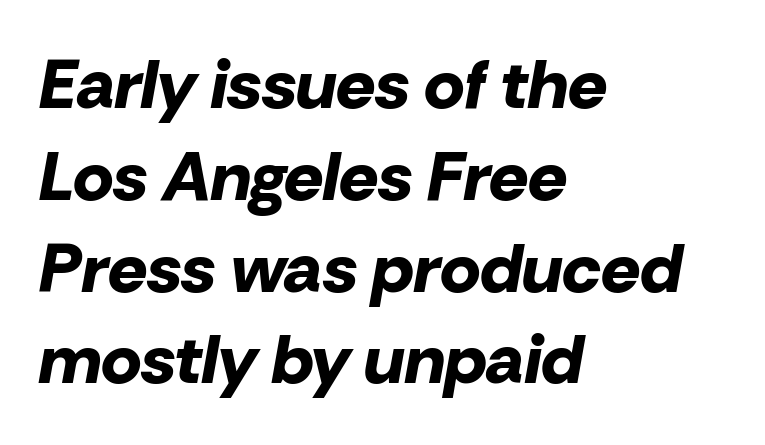
The image shows 69 px bold type, italic (leaning right); set left-aligned, normal line spacing (1.33x), normal letter spacing, not underlined; low stroke contrast and a medium x-height.
